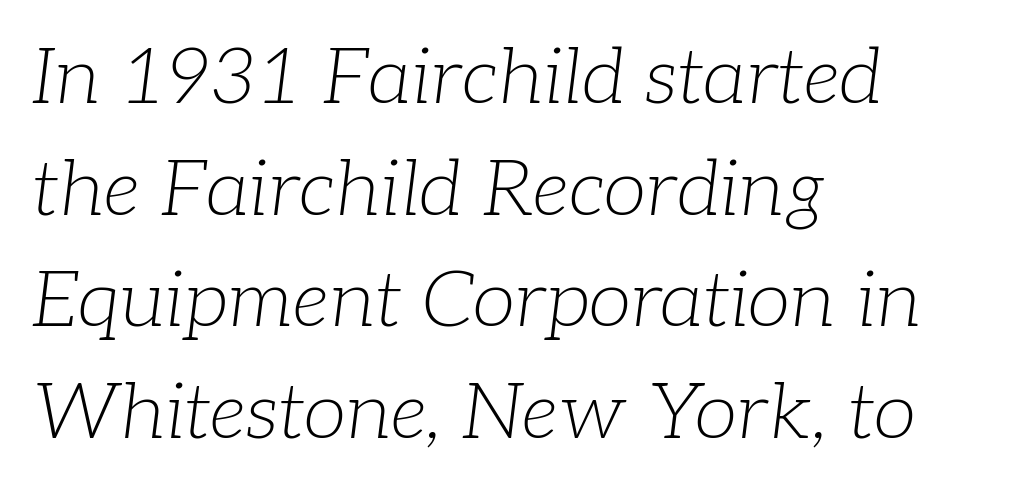
{"serif": "yes", "italic": "yes", "lean": "right", "slant_degrees": 7, "bold": "no", "weight": "light", "width": "normal", "stroke_contrast": "low", "x_height": "medium", "monospaced": "no", "underline": "no", "align": "left", "line_spacing": "normal", "line_spacing_ratio": 1.43, "letter_spacing": "normal", "letter_spacing_em": 0.0, "glyph_px": 78}
